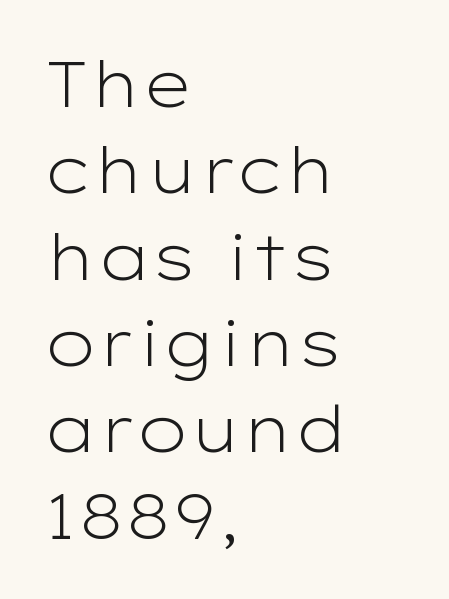
The image shows 63 px light, wide sans-serif type, upright; set left-aligned, normal line spacing (1.37x), normal letter spacing, not underlined; low stroke contrast and a medium x-height.
